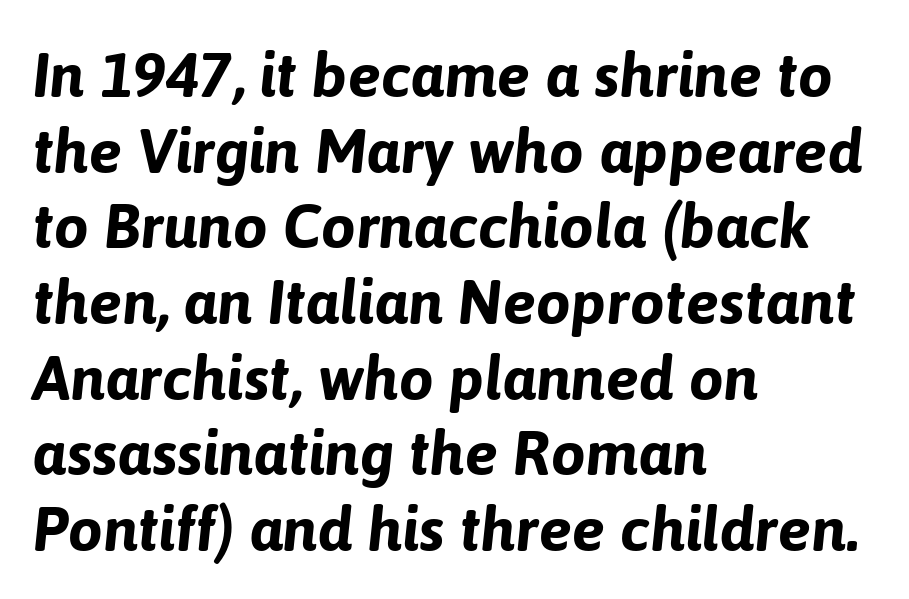
The image shows 62 px bold type, italic (leaning right); set left-aligned, line spacing 1.22x, normal letter spacing, not underlined; low stroke contrast and a medium x-height.
